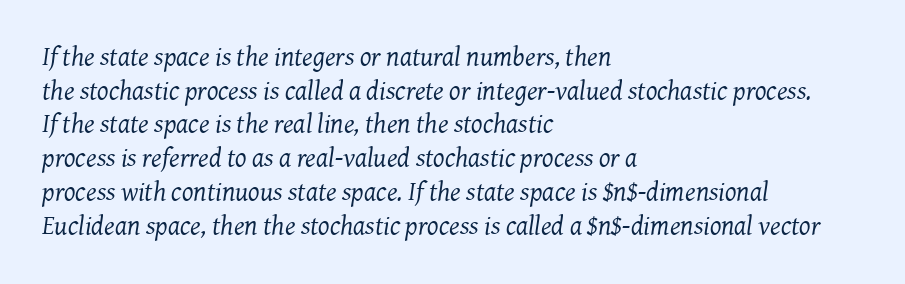
Does the leading feel generous? No, just average. The letters look calm and open, with moderate or lighter stems. Caption: standard tracking, unaltered. Is the block centered? No — it sits flush against the left margin. Check under the words: just untouched page. Would a proofreader flag this as italicized? Yes.
